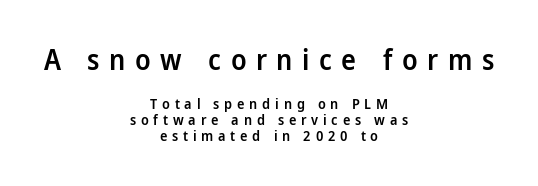
{"serif": "no", "italic": "no", "bold": "semi", "weight": "semibold", "width": "normal", "stroke_contrast": "low", "x_height": "medium", "monospaced": "no", "underline": "no", "align": "center", "line_spacing": "tight", "line_spacing_ratio": 1.13, "letter_spacing": "wide", "letter_spacing_em": 0.34, "larger_block": "first", "size_ratio": 2.0, "glyph_px": 28}
